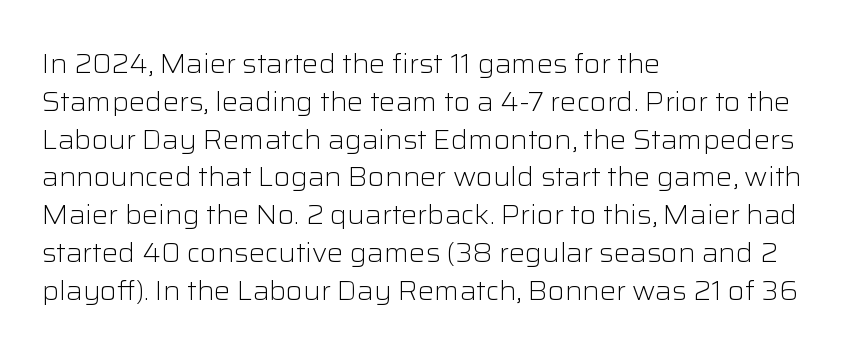
{"italic": "no", "bold": "no", "underline": "no", "align": "left", "line_spacing": "normal", "line_spacing_ratio": 1.4, "letter_spacing": "normal", "letter_spacing_em": 0.0, "glyph_px": 27}
